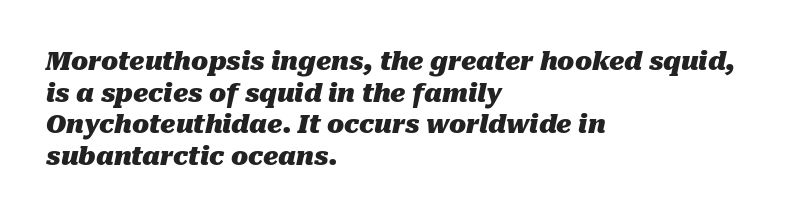
Emphasis by weight is at full strength: bold. Underlining? Definitely not there. The whole block is typeset with a tilt. A typesetter would call this zero additional tracking. A normal amount of white space separates one row of letters from the next. The lines are quadded left.
